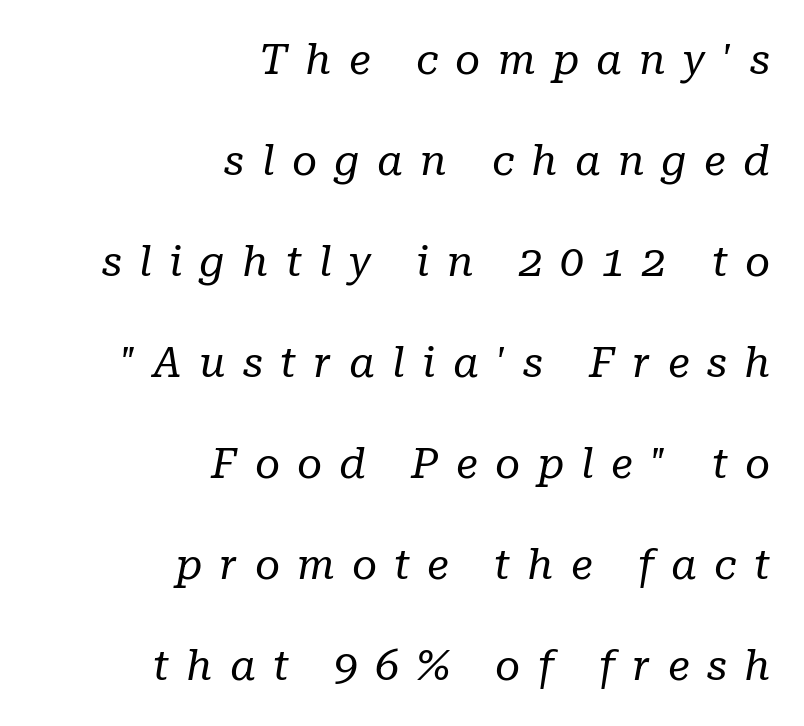
The image shows 43 px regular-weight serif type, italic (leaning right); set right-aligned, loose line spacing (2.35x), unusually wide letter spacing (+0.4 em), not underlined; low stroke contrast and a medium x-height.
